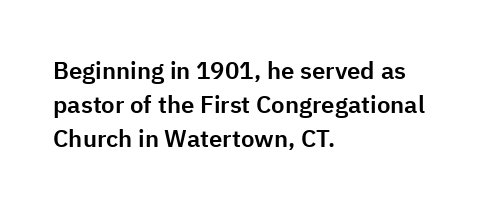
The image shows 24 px text type, upright; set left-aligned, normal line spacing (1.41x), normal letter spacing, not underlined.
